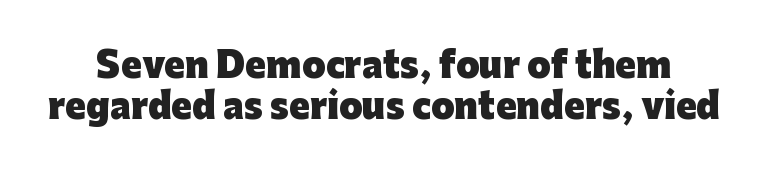
{"serif": "no", "italic": "no", "bold": "yes", "weight": "heavy", "width": "normal", "stroke_contrast": "low", "x_height": "medium", "monospaced": "no", "underline": "no", "line_spacing_ratio": 1.21, "letter_spacing": "normal", "letter_spacing_em": 0.0, "glyph_px": 34}
